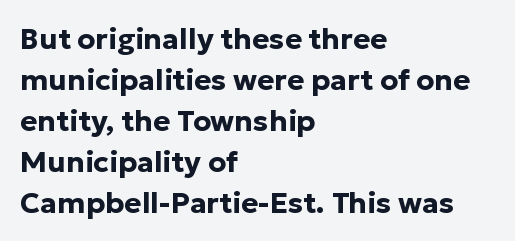
{"serif": "no", "italic": "no", "bold": "yes", "weight": "bold", "width": "normal", "stroke_contrast": "low", "x_height": "medium", "monospaced": "no", "underline": "no", "align": "left", "line_spacing": "normal", "line_spacing_ratio": 1.41, "letter_spacing": "normal", "letter_spacing_em": 0.0, "glyph_px": 29}
